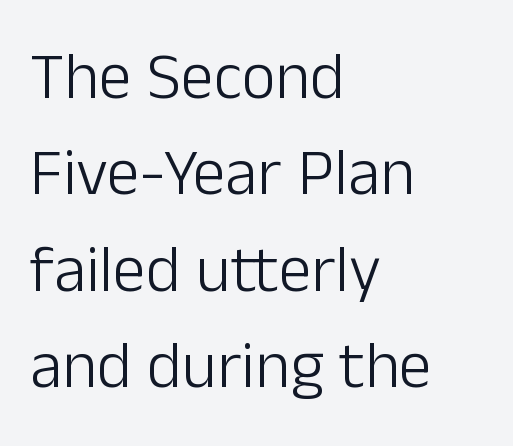
The image shows 66 px light sans-serif type, upright; set left-aligned, normal line spacing (1.46x), normal letter spacing, not underlined; low stroke contrast and a medium x-height.
